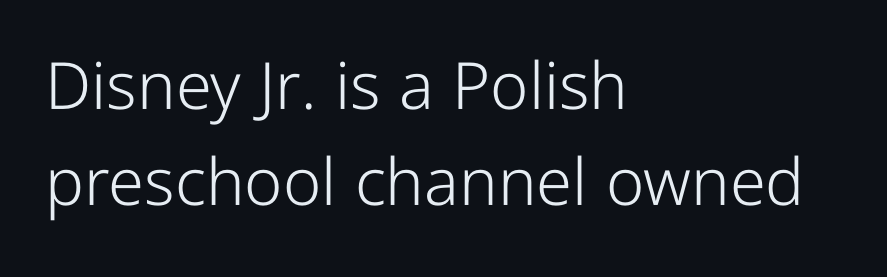
{"serif": "no", "italic": "no", "bold": "no", "weight": "light", "width": "condensed", "stroke_contrast": "low", "x_height": "medium", "monospaced": "no", "underline": "no", "align": "left", "line_spacing": "normal", "line_spacing_ratio": 1.48, "letter_spacing": "normal", "letter_spacing_em": 0.0, "glyph_px": 65}
